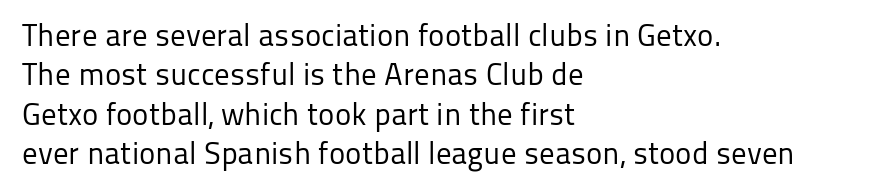
Q: Is the text bold? A: No.
Q: Is the text italic (slanted)? A: No, it is upright.
Q: Is the typeface a serif or a sans-serif typeface? A: Sans-serif.
Q: Is the text underlined? A: No.
Q: How is the paragraph aligned? A: Left-aligned.
Q: Is the spacing between letters normal or unusually wide? A: Normal.
Q: Is the spacing between lines tight, normal or loose? A: Normal.
Q: Width (condensed, normal, or wide)? A: Normal.
Q: Stroke contrast? A: Low.
Q: x-height? A: Medium.
Q: Monospaced? A: No.
